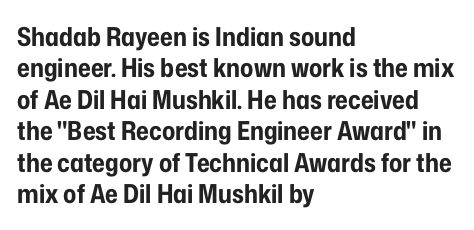
Posture: straight, roman, zero tilt. A student would call this left alignment; a typographer would say flush left, rag right. Rule under the text: the space is simply empty. Between one letter and the next there's only the usual sliver of space. Plenty of ink on the page — the face is bold.
